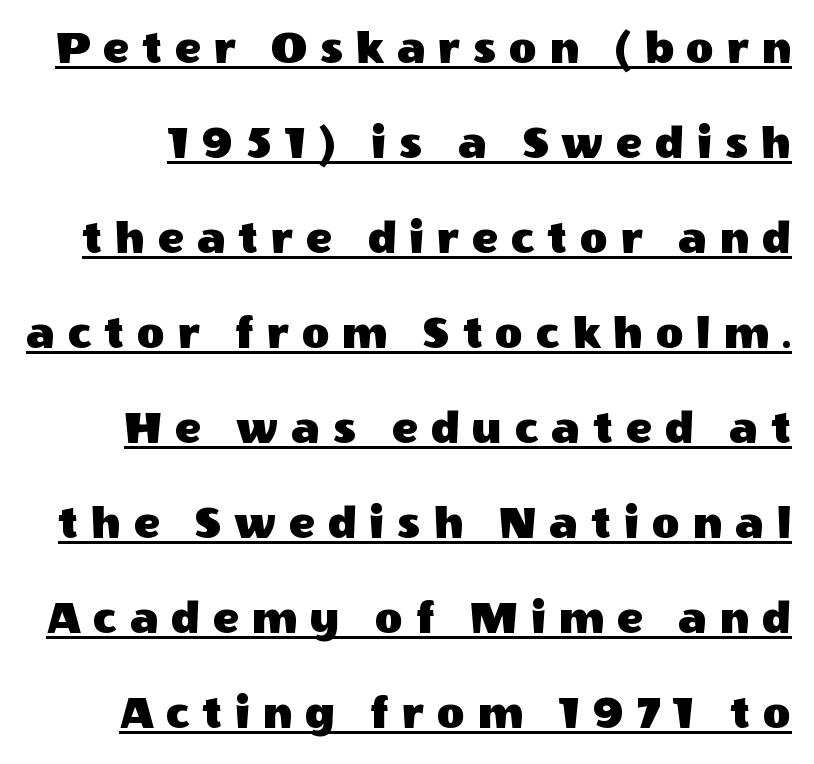
Summary of vertical rhythm: relaxed, with wide interline spacing. The letters advance in unequal steps, a hallmark of proportional type. The glyphs are accompanied by a horizontal stroke just below them. Is there any slant? The stems are plumb.
